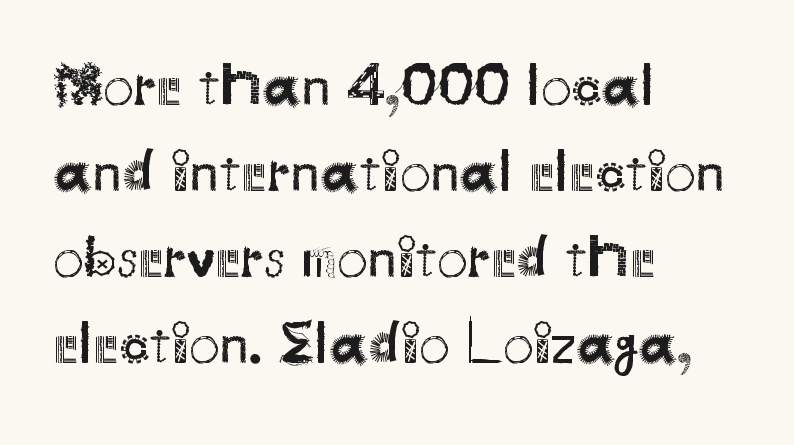
Q: Is the text bold? A: No.
Q: Is the text italic (slanted)? A: No, it is upright.
Q: Is the typeface a serif or a sans-serif typeface? A: Sans-serif.
Q: Is the text underlined? A: No.
Q: How is the paragraph aligned? A: Left-aligned.
Q: Is the spacing between letters normal or unusually wide? A: Normal.
Q: Is the spacing between lines tight, normal or loose? A: Normal.
Q: Width (condensed, normal, or wide)? A: Normal.
Q: Stroke contrast? A: Medium.
Q: x-height? A: Small.
Q: Monospaced? A: No.
